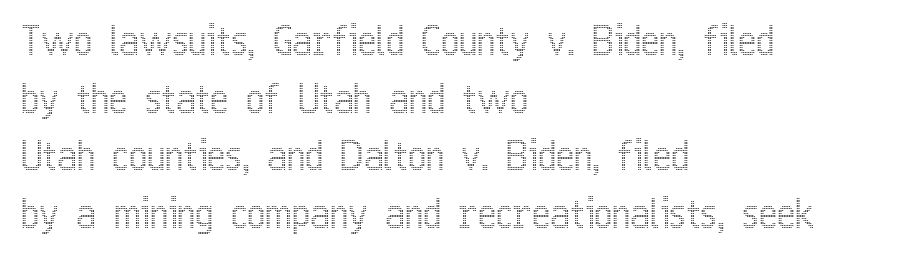
Is this a fixed-width face? No — the glyphs have proportional, varying widths. The area under the type is left untouched. The rendering keeps characters at their native spacing. Every row of glyphs begins at an identical x-position on the left. Leading matches the norm, producing a regular column. Unlike italic type, these characters show no tilt at all.
